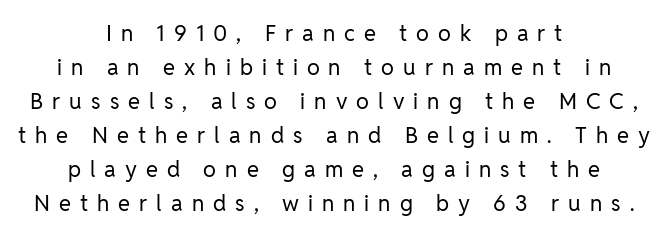
{"italic": "no", "bold": "no", "underline": "no", "align": "center", "line_spacing": "normal", "line_spacing_ratio": 1.55, "letter_spacing": "wide", "letter_spacing_em": 0.41, "glyph_px": 22}
